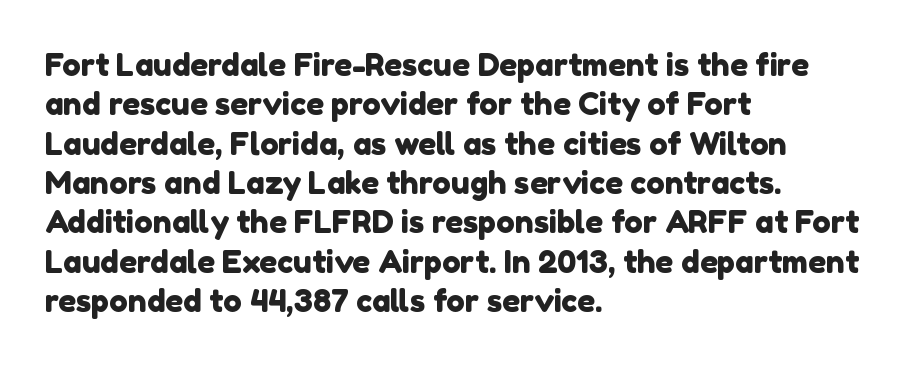
The passage shown is typed in a proportional face where columns would drift. The paragraph shown leans on its left margin. The zone under the glyphs is completely vacant. The rows are spaced the way most documents space them. To sum up the face: it is a sans, with no serifs. You could call the tracking neutral — neither tight nor loose.
